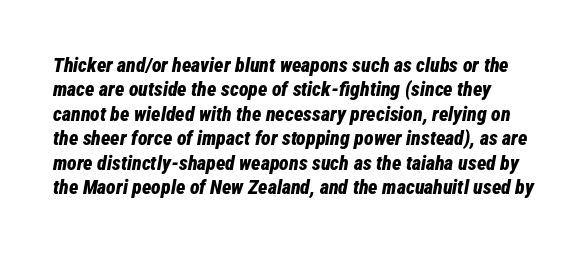
{"italic": "yes", "lean": "right", "slant_degrees": 12, "bold": "yes", "underline": "no", "line_spacing_ratio": 1.22, "letter_spacing": "normal", "letter_spacing_em": 0.0, "glyph_px": 20}
